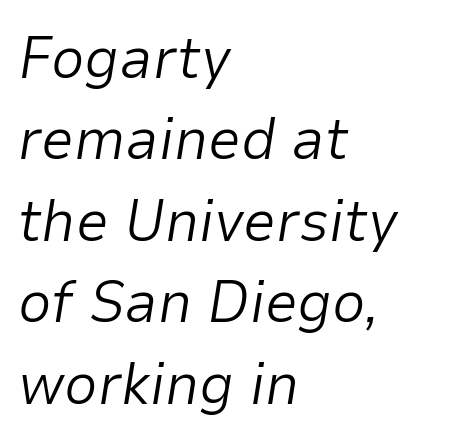
The image shows 59 px light type, italic (leaning right); set left-aligned, normal line spacing (1.38x), normal letter spacing, not underlined; low stroke contrast and a medium x-height.
